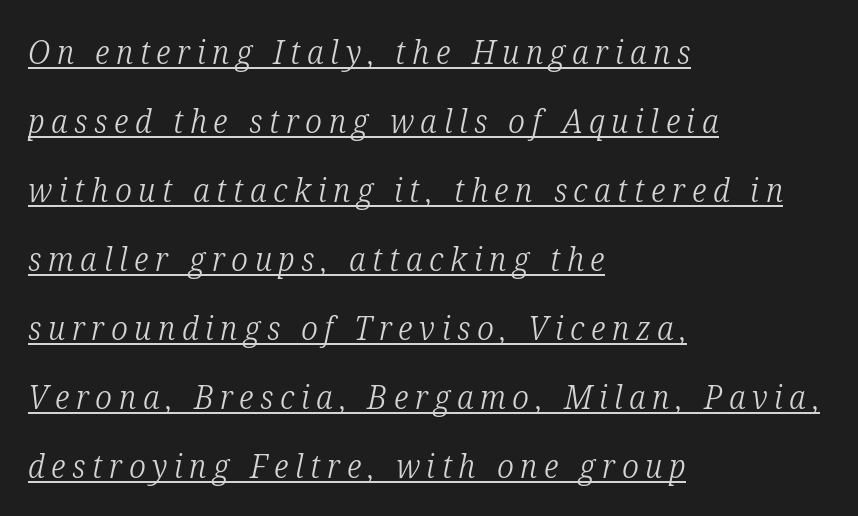
A typographer would call this underscored text. Casual observation: everything's shoved over to the left. Stroke mass is kept to a normal reading level or below. Rendered with sloped, italic letterforms.
